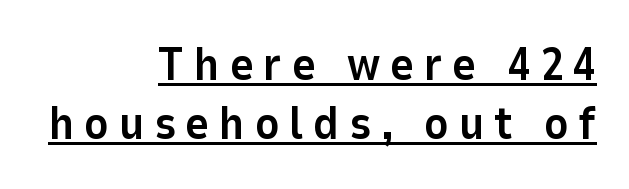
The image shows 46 px bold sans-serif type, upright; set right-aligned, normal line spacing (1.28x), unusually wide letter spacing (+0.21 em), underlined; low stroke contrast and a medium x-height.
